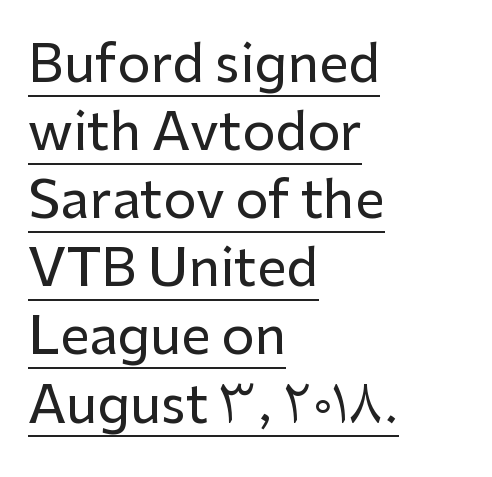
Q: Is the text italic (slanted)? A: No, it is upright.
Q: Is the typeface a serif or a sans-serif typeface? A: Sans-serif.
Q: Is the text underlined? A: Yes.
Q: How is the paragraph aligned? A: Left-aligned.
Q: Is the spacing between letters normal or unusually wide? A: Normal.
Q: Is the spacing between lines tight, normal or loose? A: Normal.
Q: Width (condensed, normal, or wide)? A: Normal.
Q: Stroke contrast? A: Low.
Q: x-height? A: Medium.
Q: Monospaced? A: No.
